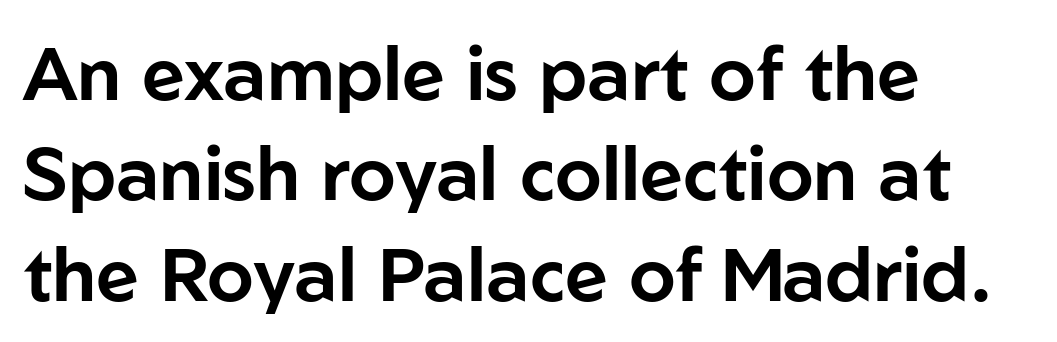
Q: Is the text italic (slanted)? A: No, it is upright.
Q: Is the typeface a serif or a sans-serif typeface? A: Sans-serif.
Q: Is the text underlined? A: No.
Q: How is the paragraph aligned? A: Left-aligned.
Q: Is the spacing between letters normal or unusually wide? A: Normal.
Q: Is the spacing between lines tight, normal or loose? A: Normal.
Q: Width (condensed, normal, or wide)? A: Normal.
Q: Stroke contrast? A: Low.
Q: x-height? A: Medium.
Q: Monospaced? A: No.
